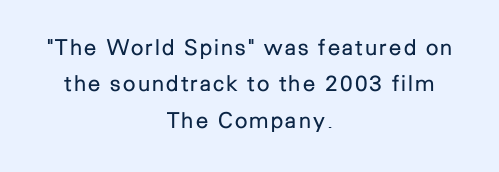
Q: Is the text bold? A: No.
Q: Is the text italic (slanted)? A: No, it is upright.
Q: Is the text underlined? A: No.
Q: How is the paragraph aligned? A: Centered.
Q: Is the spacing between lines tight, normal or loose? A: Normal.
